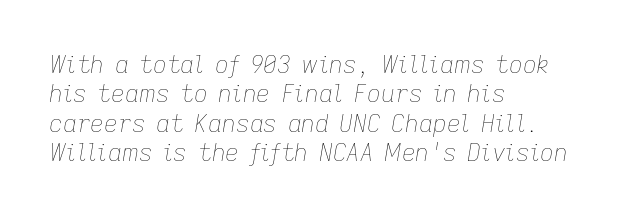
{"italic": "yes", "lean": "right", "slant_degrees": 9, "bold": "no", "underline": "no", "align": "left", "line_spacing_ratio": 1.22, "letter_spacing": "normal", "letter_spacing_em": 0.0, "glyph_px": 24}
